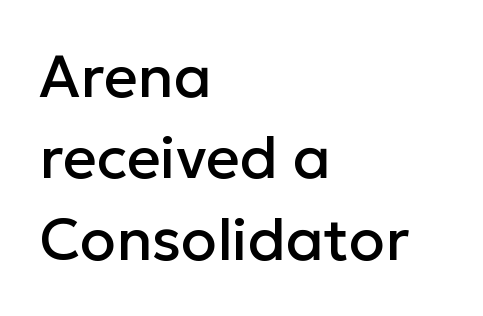
The image shows 59 px sans-serif type, upright; set left-aligned, normal line spacing (1.38x), normal letter spacing, not underlined; low stroke contrast and a medium x-height.
